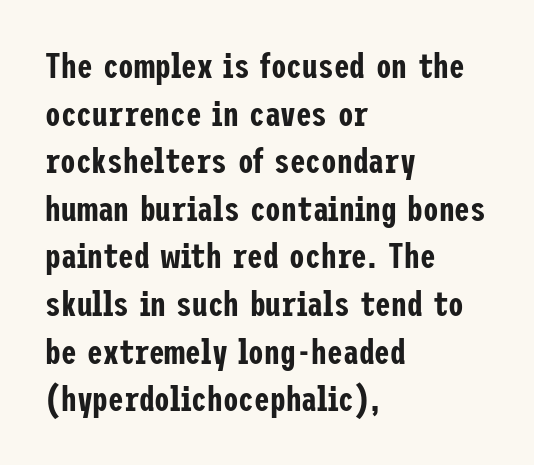
Between one letter and the next there's only the usual sliver of space. Look at the bottom of the vertical strokes: they stop flat, with no serifs. Typeset ragged right — the left edge is the straight one. Is there any slant? The stems are plumb. The baseline area is clear. The lines sit at an ordinary, default distance from one another.
